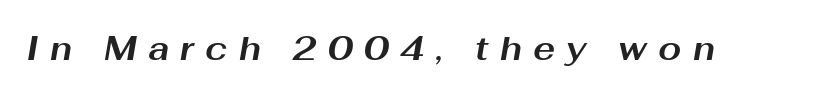
Q: Is the text bold? A: Yes.
Q: Is the text italic (slanted)? A: Yes, it leans right by about 10 degrees.
Q: Is the text underlined? A: No.
Q: Is the spacing between letters normal or unusually wide? A: Unusually wide.
Q: Width (condensed, normal, or wide)? A: Wide.
Q: Stroke contrast? A: Medium.
Q: x-height? A: Medium.
Q: Monospaced? A: No.
